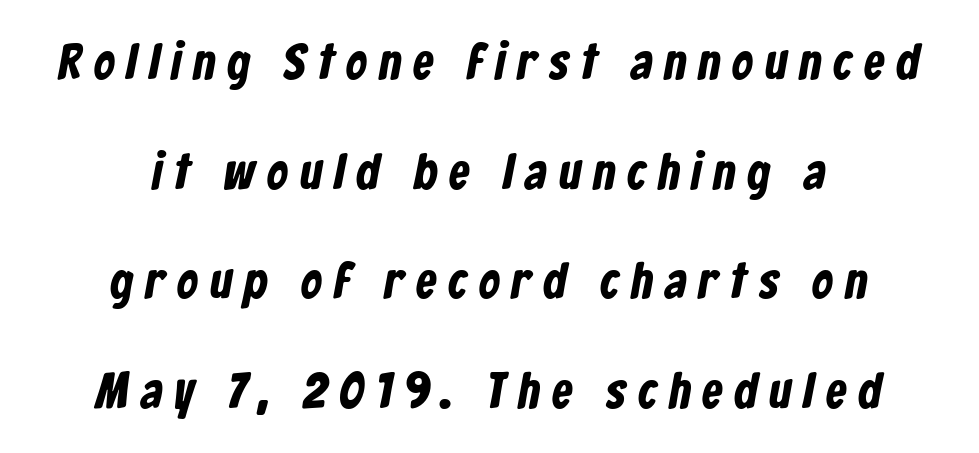
{"serif": "no", "width": "condensed", "stroke_contrast": "low", "x_height": "medium", "monospaced": "no", "underline": "no", "align": "center", "line_spacing": "loose", "line_spacing_ratio": 2.15, "letter_spacing": "wide", "letter_spacing_em": 0.24, "glyph_px": 51}
